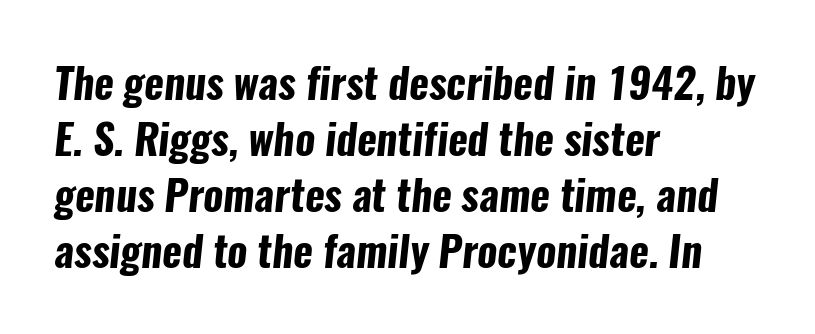
{"serif": "no", "bold": "yes", "weight": "bold", "width": "condensed", "stroke_contrast": "low", "x_height": "medium", "monospaced": "no", "underline": "no", "align": "left", "line_spacing": "normal", "line_spacing_ratio": 1.33, "letter_spacing": "normal", "letter_spacing_em": 0.0, "glyph_px": 42}
